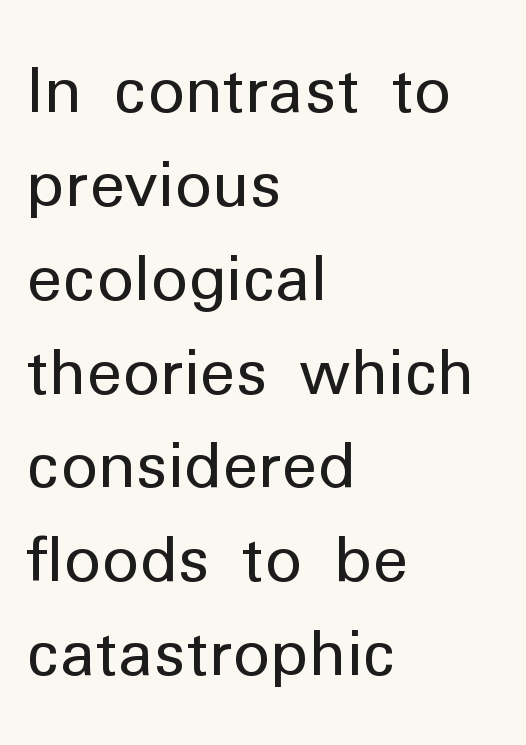
The image shows 63 px regular-weight sans-serif type, upright; set left-aligned, normal line spacing (1.49x), normal letter spacing, not underlined; low stroke contrast and a medium x-height.
